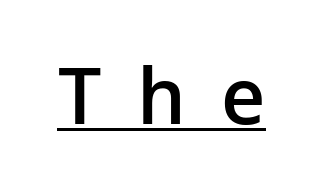
{"serif": "no", "italic": "no", "bold": "semi", "weight": "semibold", "width": "normal", "stroke_contrast": "low", "x_height": "medium", "monospaced": "no", "underline": "yes", "letter_spacing": "wide", "letter_spacing_em": 0.46, "glyph_px": 77}
